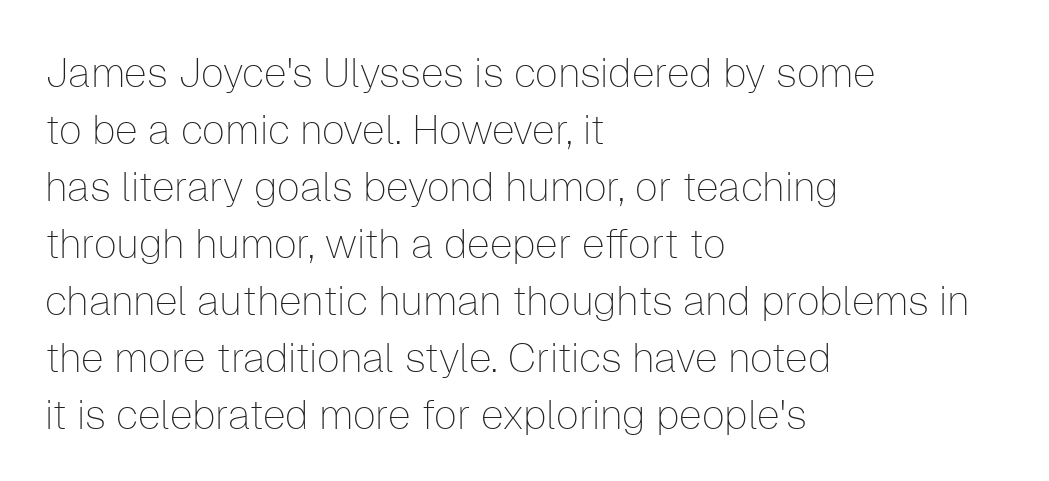
{"serif": "no", "italic": "no", "bold": "no", "weight": "thin", "width": "normal", "stroke_contrast": "low", "x_height": "medium", "monospaced": "no", "underline": "no", "align": "left", "line_spacing": "normal", "line_spacing_ratio": 1.39, "letter_spacing": "normal", "letter_spacing_em": 0.0, "glyph_px": 41}
